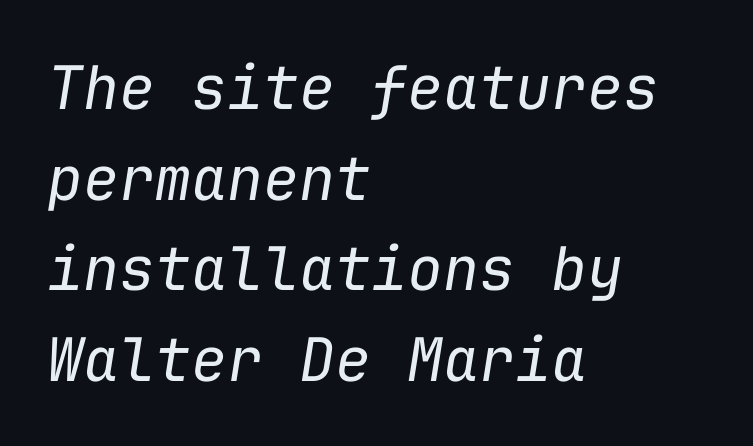
{"italic": "yes", "lean": "right", "slant_degrees": 9, "bold": "no", "weight": "regular", "width": "normal", "stroke_contrast": "low", "x_height": "medium", "monospaced": "yes", "underline": "no", "align": "left", "line_spacing": "normal", "line_spacing_ratio": 1.51, "letter_spacing": "normal", "letter_spacing_em": 0.0, "glyph_px": 60}
